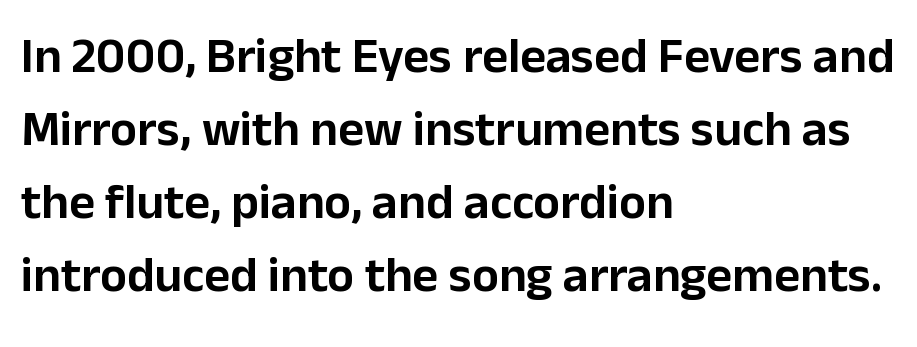
{"serif": "no", "italic": "no", "width": "normal", "stroke_contrast": "low", "x_height": "medium", "monospaced": "no", "underline": "no", "align": "left", "line_spacing": "normal", "line_spacing_ratio": 1.46, "letter_spacing": "normal", "letter_spacing_em": 0.0, "glyph_px": 50}
